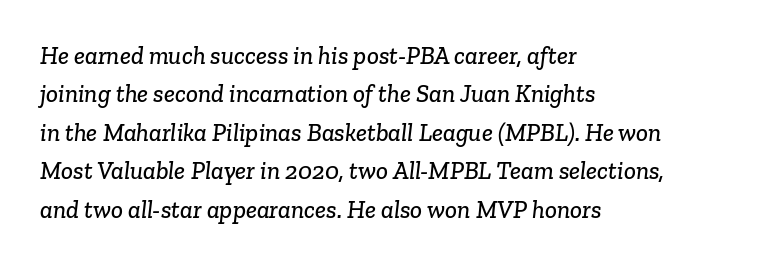
{"underline": "no", "align": "left", "line_spacing": "normal", "line_spacing_ratio": 1.54, "letter_spacing": "normal", "letter_spacing_em": 0.0, "glyph_px": 25}
